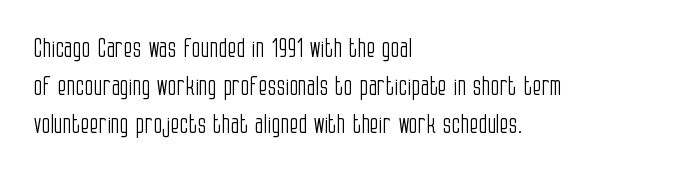
The image shows 26 px text type, upright; set left-aligned, normal line spacing (1.46x), normal letter spacing, not underlined.
